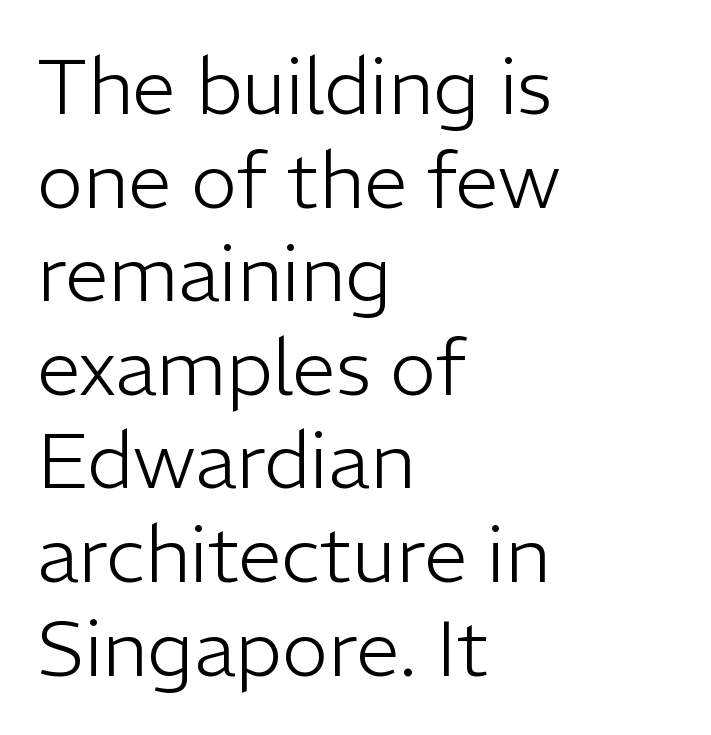
Q: Is the text bold? A: No.
Q: Is the text italic (slanted)? A: No, it is upright.
Q: Is the typeface a serif or a sans-serif typeface? A: Sans-serif.
Q: Is the text underlined? A: No.
Q: How is the paragraph aligned? A: Left-aligned.
Q: Is the spacing between letters normal or unusually wide? A: Normal.
Q: Width (condensed, normal, or wide)? A: Normal.
Q: Stroke contrast? A: Low.
Q: x-height? A: Medium.
Q: Monospaced? A: No.
